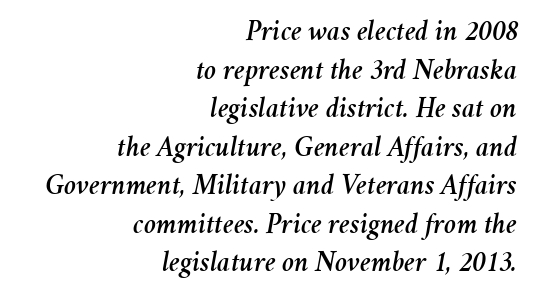
If you drew a line through each stem, it would be angled. One glance says typical: line gaps are just what's usual. Short note: letters normally spaced. Each letter keeps its own natural width here, so spacing adapts to shape.
